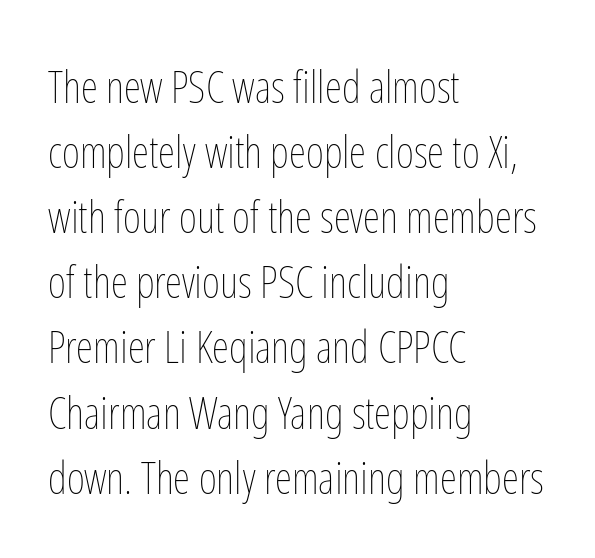
Q: Is the text bold? A: No.
Q: Is the text italic (slanted)? A: No, it is upright.
Q: Is the text underlined? A: No.
Q: How is the paragraph aligned? A: Left-aligned.
Q: Is the spacing between letters normal or unusually wide? A: Normal.
Q: Is the spacing between lines tight, normal or loose? A: Normal.
Q: Width (condensed, normal, or wide)? A: Condensed.
Q: Stroke contrast? A: Low.
Q: x-height? A: Medium.
Q: Monospaced? A: No.
